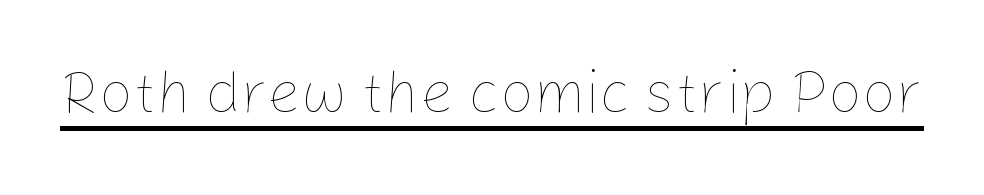
{"italic": "no", "bold": "no", "weight": "thin", "width": "normal", "stroke_contrast": "low", "x_height": "medium", "monospaced": "no", "underline": "yes", "letter_spacing": "normal", "letter_spacing_em": 0.0, "glyph_px": 60}
